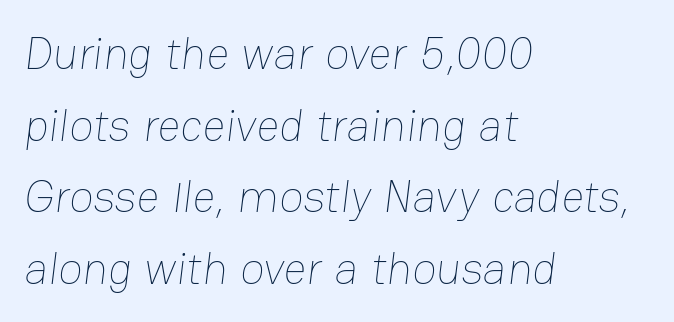
Q: Is the text bold? A: No.
Q: Is the text underlined? A: No.
Q: How is the paragraph aligned? A: Left-aligned.
Q: Is the spacing between letters normal or unusually wide? A: Normal.
Q: Is the spacing between lines tight, normal or loose? A: Normal.
Q: Width (condensed, normal, or wide)? A: Normal.
Q: Stroke contrast? A: Low.
Q: x-height? A: Medium.
Q: Monospaced? A: No.
